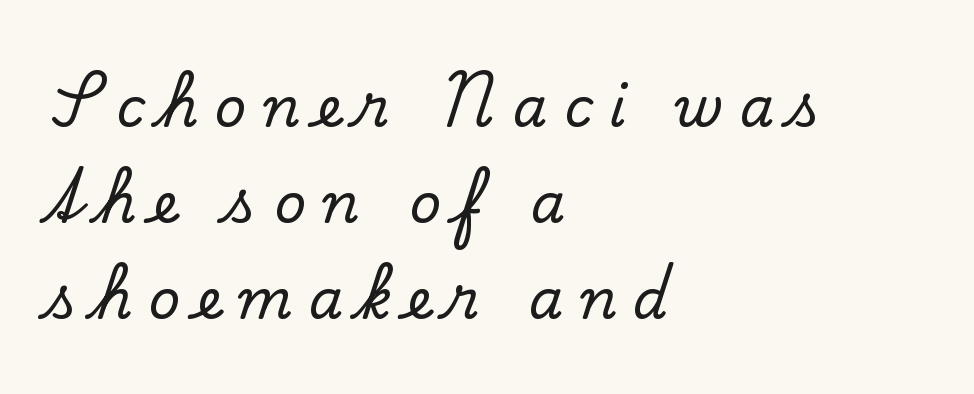
Unmarked baselines from the first word to the last. This rendering employs a face with finishing strokes, i.e., a serif. Loose tracking; the words dissolve into strings of separated letters. Each line starts at the same left margin while the right side varies. Note the varied advance widths — an 'i' is clearly narrower than an 'm'.
